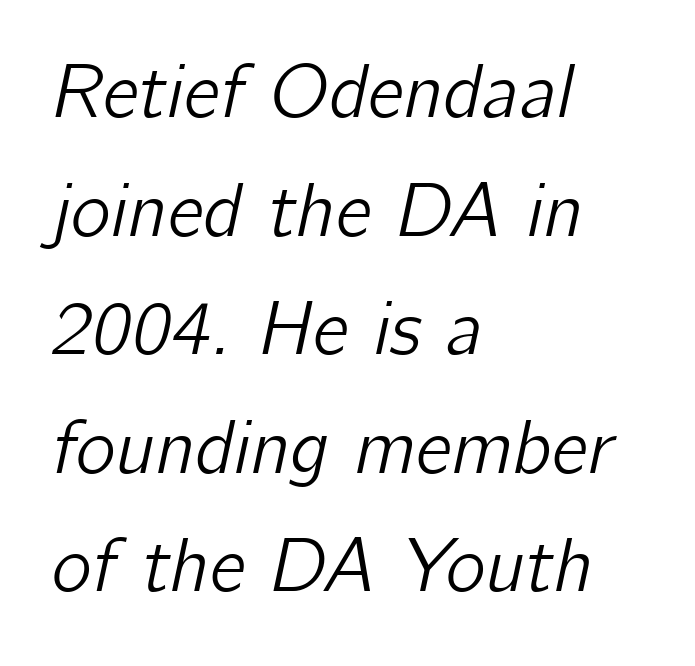
The image shows 76 px text type, italic (leaning right); set left-aligned, normal line spacing (1.56x), normal letter spacing, not underlined; low stroke contrast and a medium x-height.
